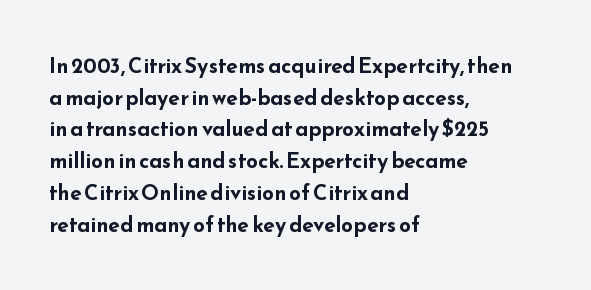
Q: Is the text bold? A: Yes.
Q: Is the text italic (slanted)? A: No, it is upright.
Q: Is the text underlined? A: No.
Q: How is the paragraph aligned? A: Left-aligned.
Q: Is the spacing between letters normal or unusually wide? A: Normal.
Q: Is the spacing between lines tight, normal or loose? A: Normal.
